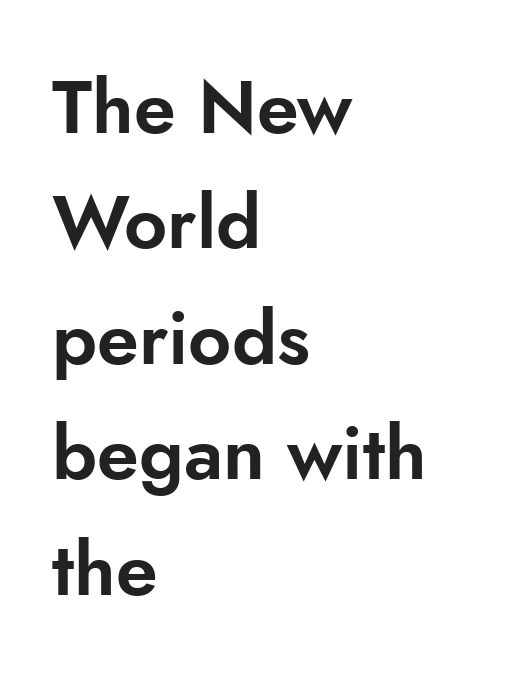
Q: Is the text italic (slanted)? A: No, it is upright.
Q: Is the typeface a serif or a sans-serif typeface? A: Sans-serif.
Q: Is the text underlined? A: No.
Q: How is the paragraph aligned? A: Left-aligned.
Q: Is the spacing between letters normal or unusually wide? A: Normal.
Q: Is the spacing between lines tight, normal or loose? A: Normal.
Q: Width (condensed, normal, or wide)? A: Normal.
Q: Stroke contrast? A: Low.
Q: x-height? A: Small.
Q: Monospaced? A: No.
